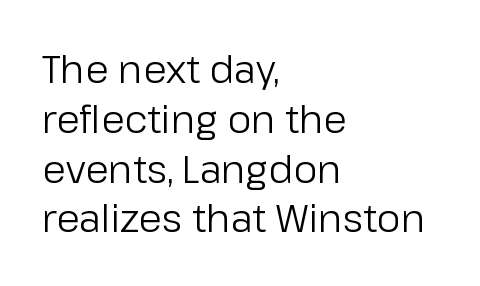
{"serif": "no", "italic": "no", "bold": "no", "weight": "regular", "width": "normal", "stroke_contrast": "low", "x_height": "medium", "monospaced": "no", "underline": "no", "align": "left", "line_spacing": "normal", "line_spacing_ratio": 1.31, "letter_spacing": "normal", "letter_spacing_em": 0.0, "glyph_px": 38}
